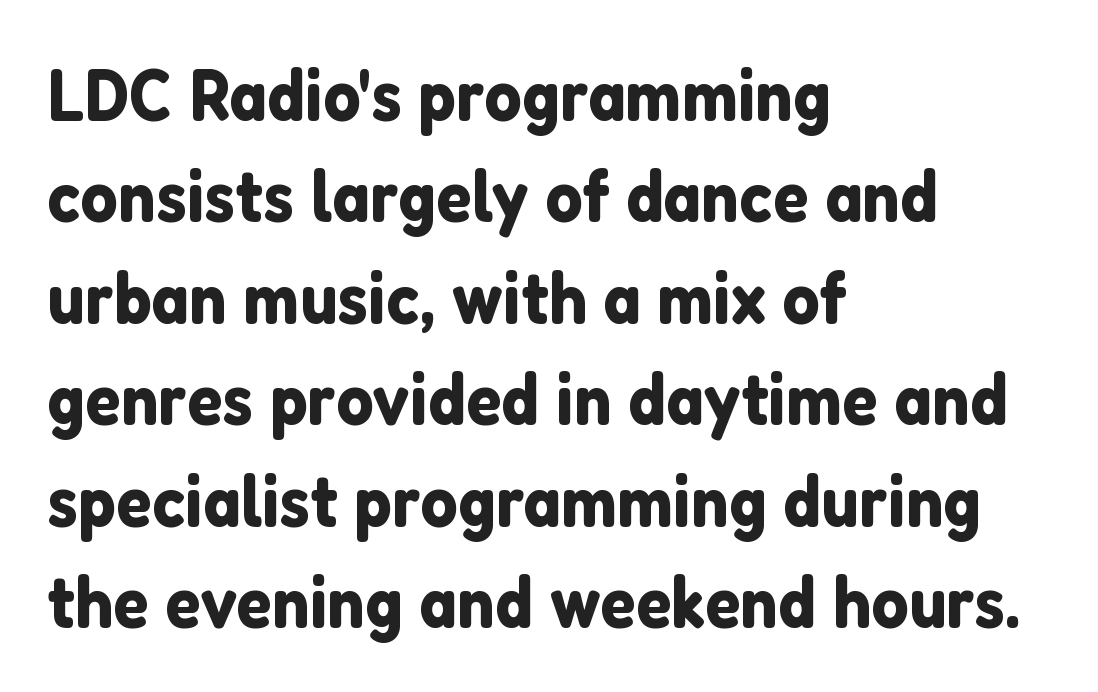
{"serif": "no", "italic": "no", "width": "normal", "stroke_contrast": "low", "x_height": "medium", "monospaced": "no", "underline": "no", "align": "left", "line_spacing": "normal", "line_spacing_ratio": 1.37, "letter_spacing": "normal", "letter_spacing_em": 0.0, "glyph_px": 74}
